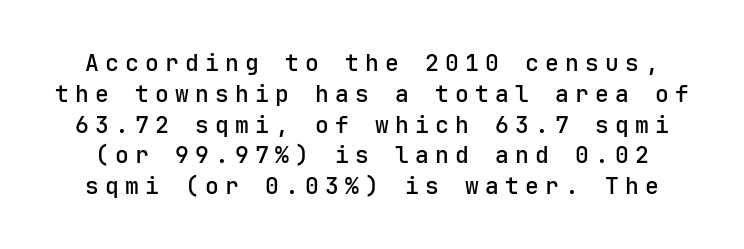
The space beneath each line is pristine and unruled. Vertically, the passage feels balanced, rows spaced as you'd expect. Short note: letters widely spaced. The type sits square on the baseline with zero lean.
